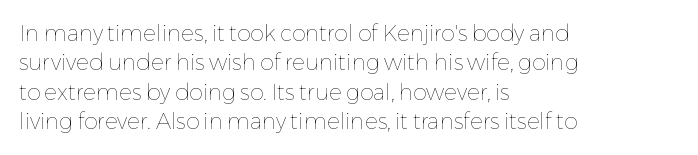
Bare-footed words on every line. Every stem runs plumb, perpendicular to the baseline. The typesetting does not lean heavy: it is not bold. Tracking value appears to be zero — textbook default spacing. The vertical gap from one line to the next is medium.
